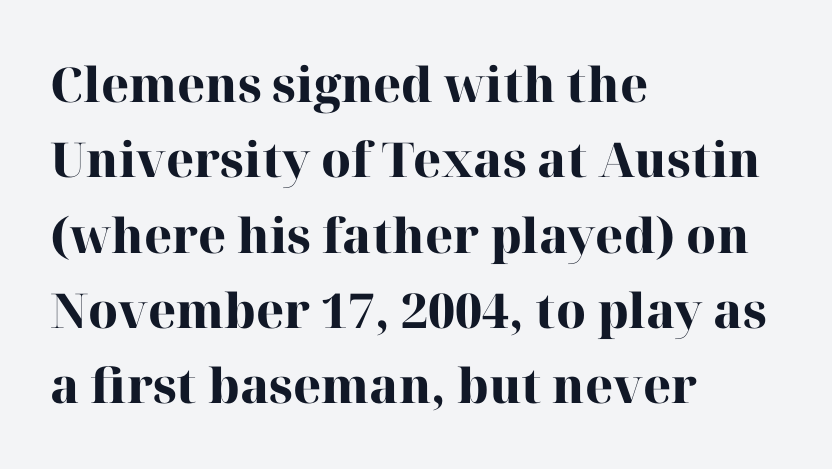
The image shows 48 px heavy serif type, upright; set left-aligned, normal line spacing (1.57x), normal letter spacing, not underlined; high stroke contrast and a medium x-height.
